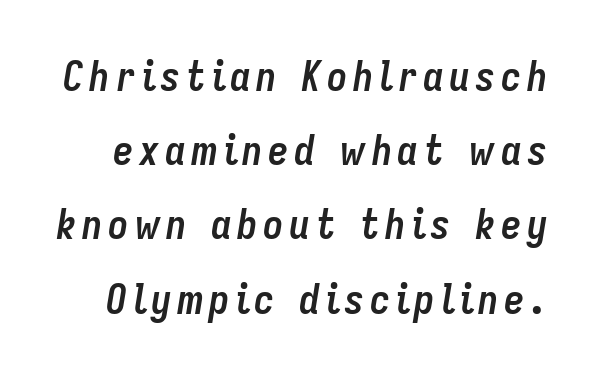
An italicized treatment has been applied to the whole sample. Weight check: bold — yes, fully. Character widths vary here, with narrow letters taking less room than wide ones. This rendering features lettering with no underline.
